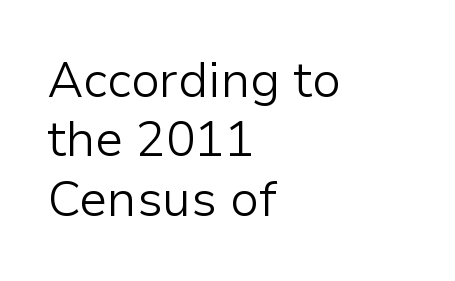
The image shows 49 px light sans-serif type, upright; set left-aligned, line spacing 1.21x, normal letter spacing, not underlined; low stroke contrast and a medium x-height.
